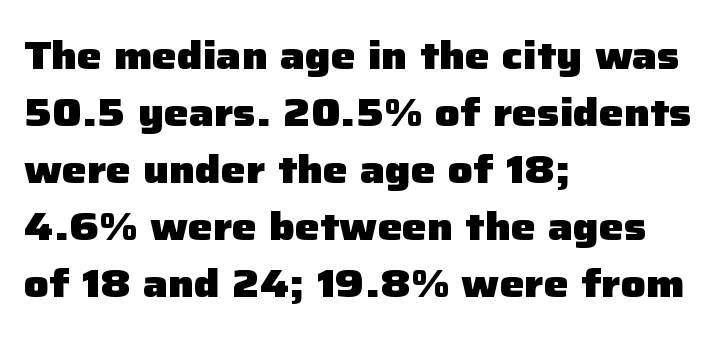
Q: Is the text bold? A: Yes.
Q: Is the text italic (slanted)? A: No, it is upright.
Q: Is the typeface a serif or a sans-serif typeface? A: Sans-serif.
Q: Is the text underlined? A: No.
Q: How is the paragraph aligned? A: Left-aligned.
Q: Is the spacing between letters normal or unusually wide? A: Normal.
Q: Is the spacing between lines tight, normal or loose? A: Normal.
Q: Width (condensed, normal, or wide)? A: Normal.
Q: Stroke contrast? A: Low.
Q: x-height? A: Medium.
Q: Monospaced? A: No.
